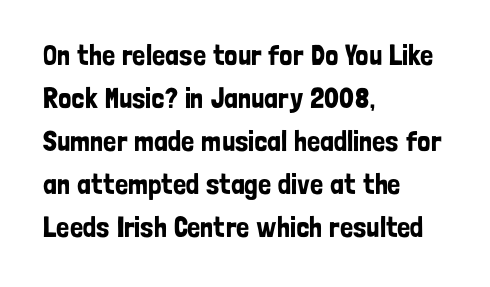
{"serif": "no", "italic": "no", "width": "condensed", "stroke_contrast": "low", "x_height": "medium", "monospaced": "no", "underline": "no", "align": "left", "line_spacing": "normal", "line_spacing_ratio": 1.48, "letter_spacing": "normal", "letter_spacing_em": 0.0, "glyph_px": 29}
